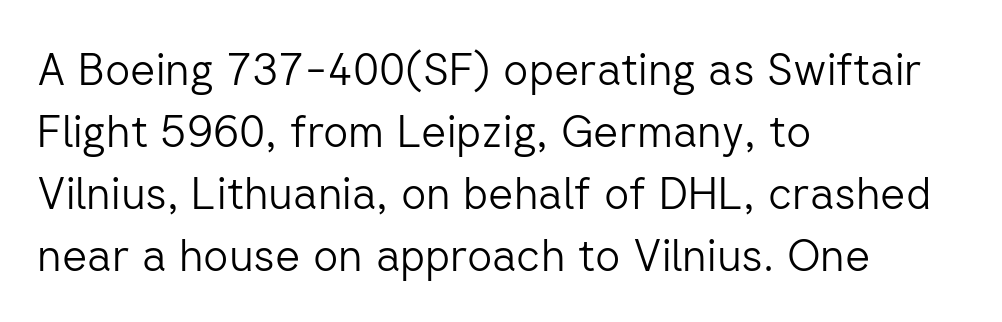
Q: Is the text bold? A: No.
Q: Is the text italic (slanted)? A: No, it is upright.
Q: Is the typeface a serif or a sans-serif typeface? A: Sans-serif.
Q: Is the text underlined? A: No.
Q: How is the paragraph aligned? A: Left-aligned.
Q: Is the spacing between letters normal or unusually wide? A: Normal.
Q: Is the spacing between lines tight, normal or loose? A: Normal.
Q: Width (condensed, normal, or wide)? A: Normal.
Q: Stroke contrast? A: Low.
Q: x-height? A: Medium.
Q: Monospaced? A: No.
